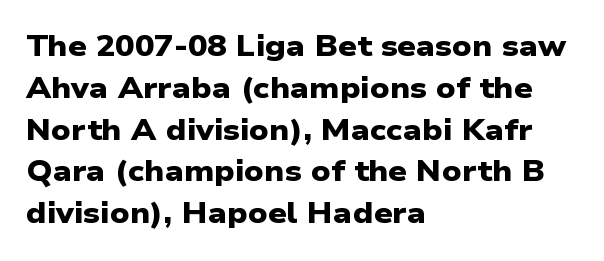
Here the designer chose a conventional face with non-uniform glyph widths. Quick note: underline off. Standard letterfit; no display-style spreading of the glyphs. The designer went with a sans here, leaving each stem footless.
